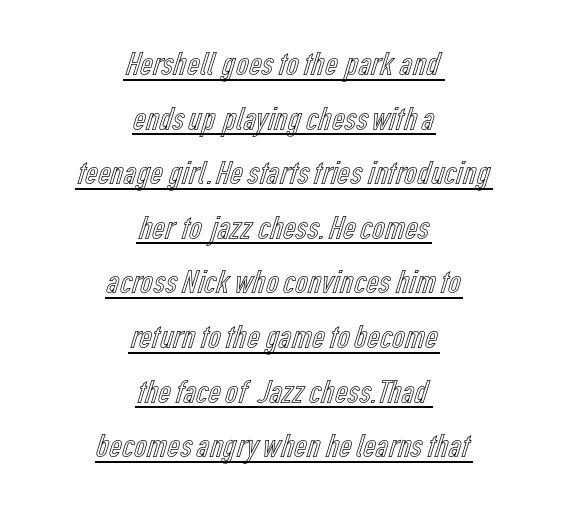
Compared with typical body copy, the letter spacing here is the same. The leading is moderate, giving the passage an even texture. Quick note: underline on.
